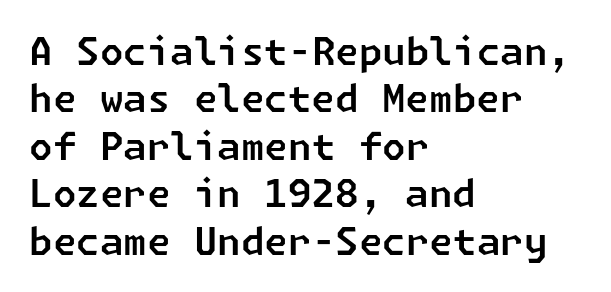
Is there much room between lines? A standard amount, neither cramped nor airy. A classic flush-left, rag-right setting is used for this passage. Look at the bottom of the vertical strokes: they stop flat, with no serifs. Descenders are the only things crossing below the line. Inter-character spacing is left at the font's built-in metrics.
